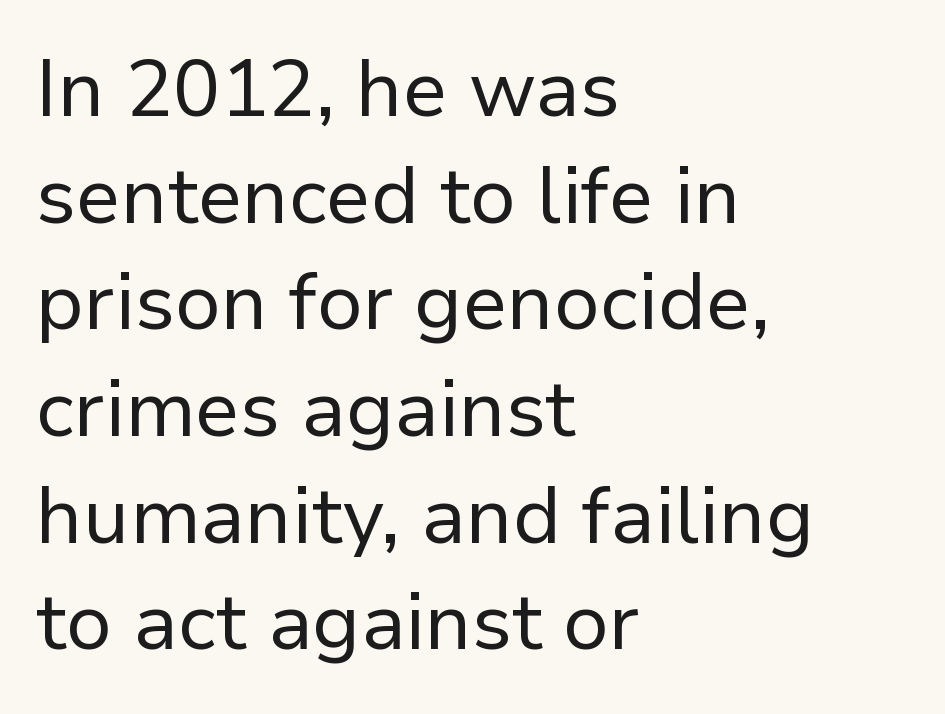
Q: Is the text bold? A: No.
Q: Is the text italic (slanted)? A: No, it is upright.
Q: Is the typeface a serif or a sans-serif typeface? A: Sans-serif.
Q: Is the text underlined? A: No.
Q: How is the paragraph aligned? A: Left-aligned.
Q: Is the spacing between letters normal or unusually wide? A: Normal.
Q: Is the spacing between lines tight, normal or loose? A: Normal.
Q: Width (condensed, normal, or wide)? A: Normal.
Q: Stroke contrast? A: Low.
Q: x-height? A: Medium.
Q: Monospaced? A: No.
